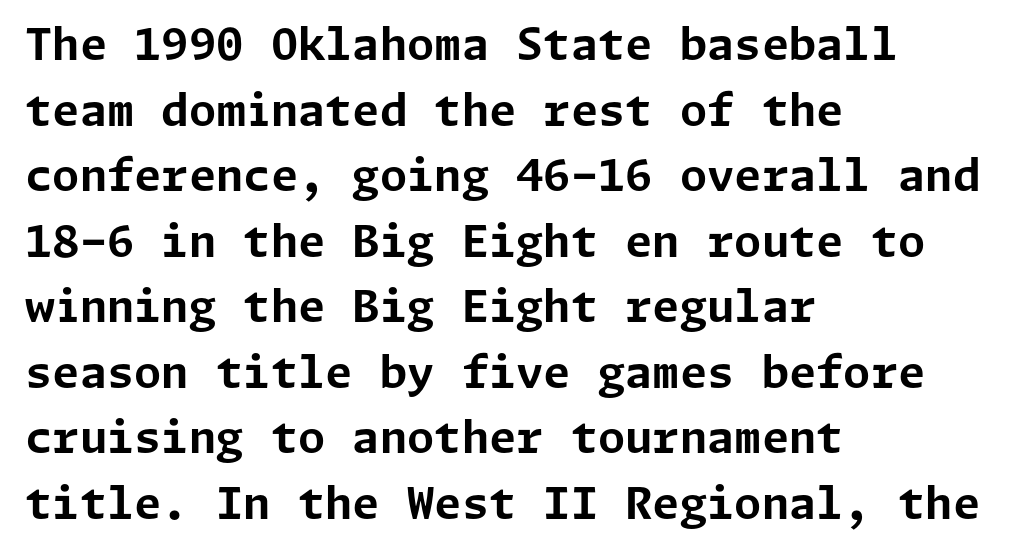
The image shows 44 px bold sans-serif type, upright; set left-aligned, normal line spacing (1.49x), normal letter spacing, not underlined; low stroke contrast and a medium x-height.
